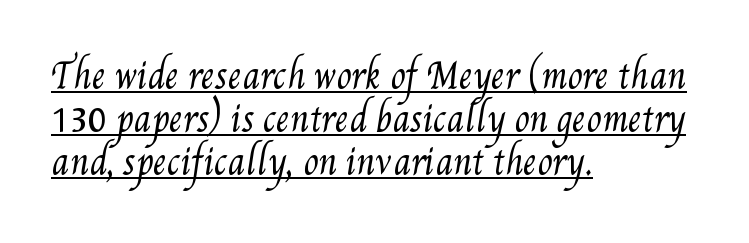
Q: Is the text bold? A: No.
Q: Is the text underlined? A: Yes.
Q: How is the paragraph aligned? A: Left-aligned.
Q: Is the spacing between letters normal or unusually wide? A: Normal.
Q: Is the spacing between lines tight, normal or loose? A: Normal.
Q: Width (condensed, normal, or wide)? A: Condensed.
Q: Stroke contrast? A: Medium.
Q: x-height? A: Small.
Q: Monospaced? A: No.
